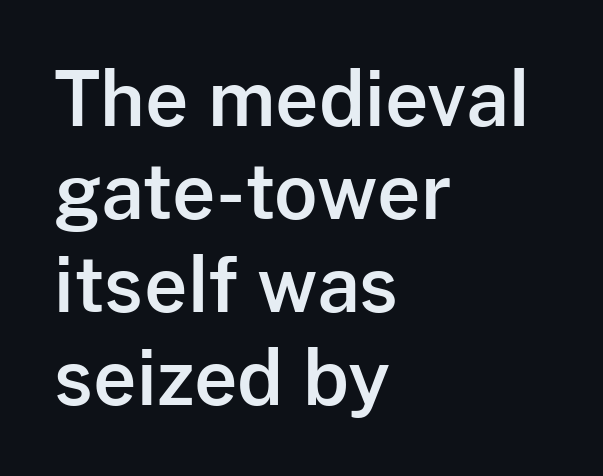
{"serif": "no", "italic": "no", "width": "normal", "stroke_contrast": "low", "x_height": "medium", "monospaced": "no", "underline": "no", "align": "left", "line_spacing_ratio": 1.24, "letter_spacing": "normal", "letter_spacing_em": 0.0, "glyph_px": 75}
